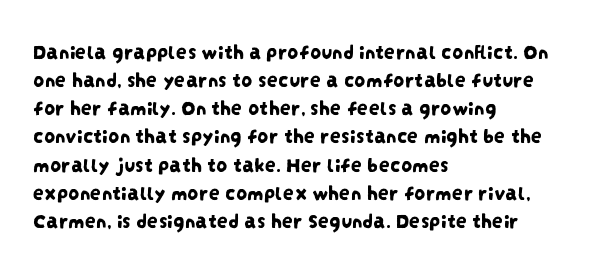
The lines sit at an ordinary, default distance from one another. Alignment: flush left. The tracking reads as untouched default to a designer's eye. The area under the type is left untouched.
